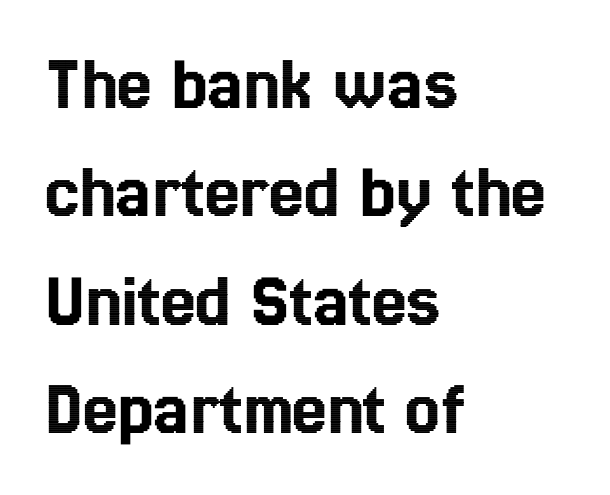
Is this a fixed-width face? No — the glyphs have proportional, varying widths. Posture: upright roman. The words here are not underlined. Summary of vertical rhythm: regular, with standard interline spacing. Between one letter and the next there's only the usual sliver of space.
